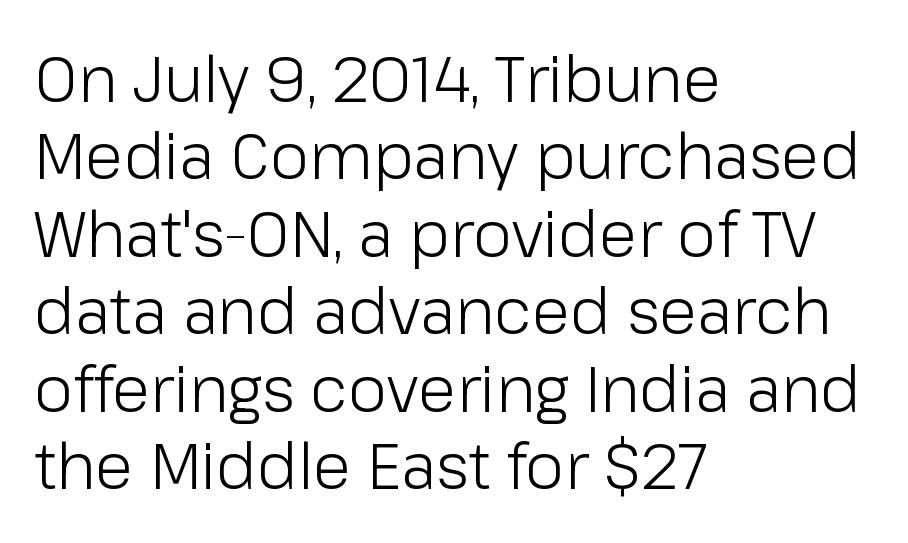
The image shows 63 px light sans-serif type, upright; set left-aligned, line spacing 1.23x, normal letter spacing, not underlined; low stroke contrast and a medium x-height.
